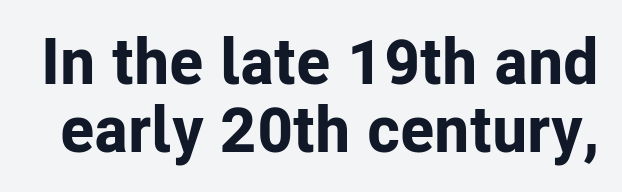
Q: Is the text bold? A: Yes.
Q: Is the text italic (slanted)? A: No, it is upright.
Q: Is the typeface a serif or a sans-serif typeface? A: Sans-serif.
Q: Is the text underlined? A: No.
Q: Is the spacing between letters normal or unusually wide? A: Normal.
Q: Is the spacing between lines tight, normal or loose? A: Tight.
Q: Width (condensed, normal, or wide)? A: Normal.
Q: Stroke contrast? A: Low.
Q: x-height? A: Medium.
Q: Monospaced? A: No.
